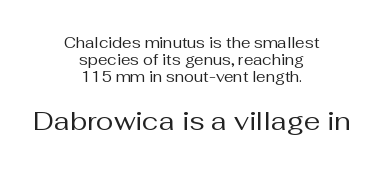
{"italic": "no", "bold": "no", "underline": "no", "align": "center", "line_spacing": "tight", "line_spacing_ratio": 1.12, "letter_spacing": "normal", "letter_spacing_em": 0.0, "larger_block": "second", "size_ratio": 1.73, "glyph_px": 26}
